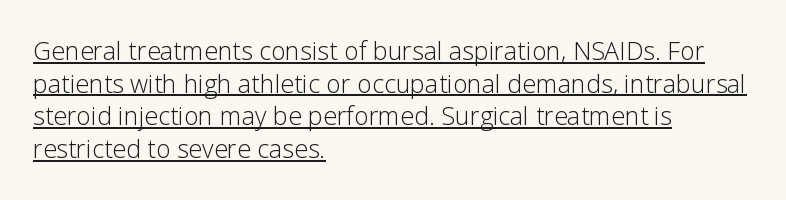
{"italic": "no", "bold": "no", "underline": "yes", "align": "left", "line_spacing": "normal", "line_spacing_ratio": 1.31, "letter_spacing": "normal", "letter_spacing_em": 0.0, "glyph_px": 25}
